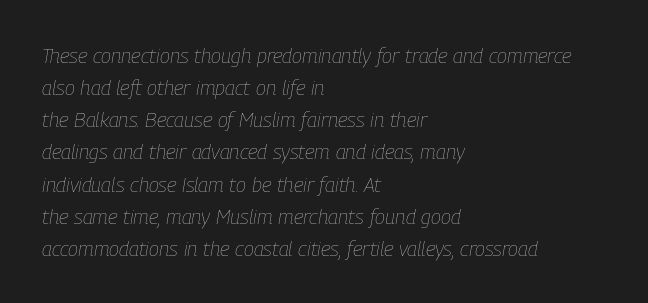
The image shows 21 px text type, italic (leaning right); set left-aligned, normal line spacing (1.53x), normal letter spacing, not underlined.
